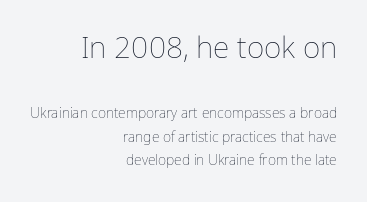
{"italic": "no", "bold": "no", "weight": "thin", "width": "normal", "stroke_contrast": "low", "x_height": "medium", "monospaced": "no", "underline": "no", "align": "right", "line_spacing": "normal", "line_spacing_ratio": 1.68, "letter_spacing": "normal", "letter_spacing_em": 0.0, "larger_block": "first", "size_ratio": 2.14, "glyph_px": 30}
